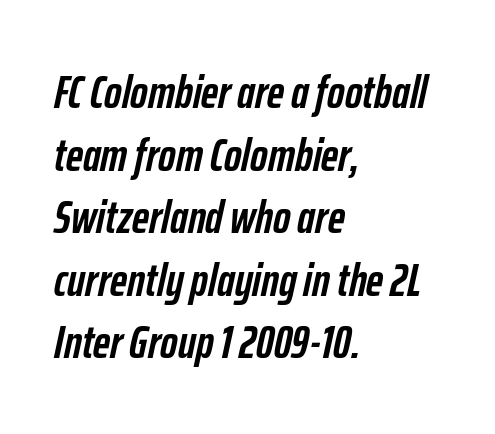
Q: Is the text bold? A: Yes.
Q: Is the text italic (slanted)? A: Yes, it leans right by about 12 degrees.
Q: Is the text underlined? A: No.
Q: How is the paragraph aligned? A: Left-aligned.
Q: Is the spacing between letters normal or unusually wide? A: Normal.
Q: Is the spacing between lines tight, normal or loose? A: Normal.
Q: Width (condensed, normal, or wide)? A: Condensed.
Q: Stroke contrast? A: Low.
Q: x-height? A: Medium.
Q: Monospaced? A: No.
